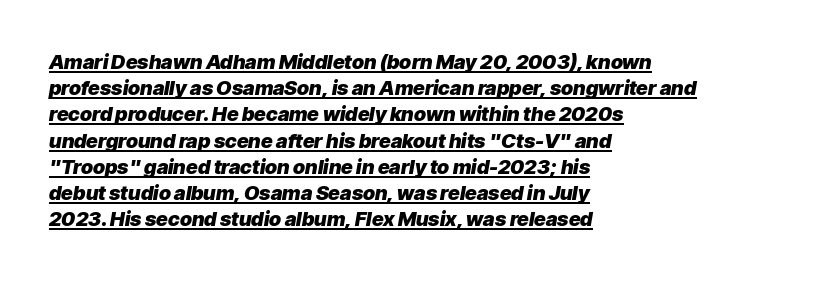
Q: Is the text bold? A: Yes.
Q: Is the text italic (slanted)? A: Yes, it leans right by about 9 degrees.
Q: Is the text underlined? A: Yes.
Q: How is the paragraph aligned? A: Left-aligned.
Q: Is the spacing between letters normal or unusually wide? A: Normal.
Q: Is the spacing between lines tight, normal or loose? A: Normal.
